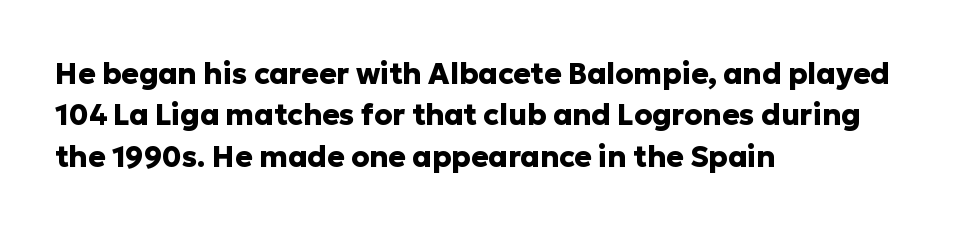
The image shows 29 px heavy sans-serif type, upright; set left-aligned, normal line spacing (1.43x), normal letter spacing, not underlined; low stroke contrast and a medium x-height.
